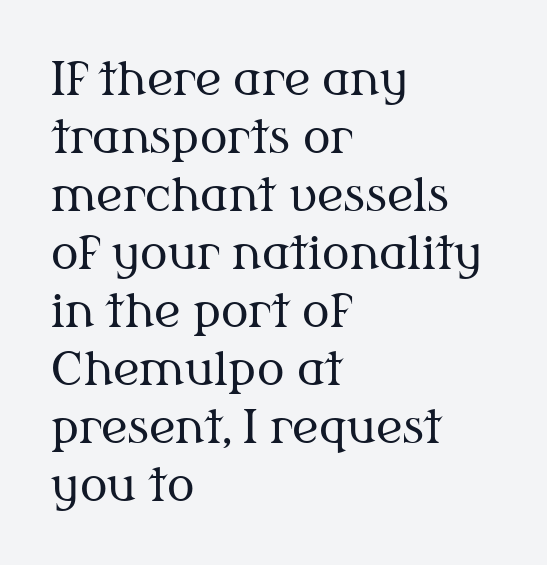
The passage shown is not bold in any degree. Upright lettering throughout. Students, observe: this is what conventionally led text looks like. The typeface chosen for these lines features serifs. Visually the block forms a straight wall on the left and a jagged coastline on the right. Each letter keeps its own natural width here, so spacing adapts to shape.
